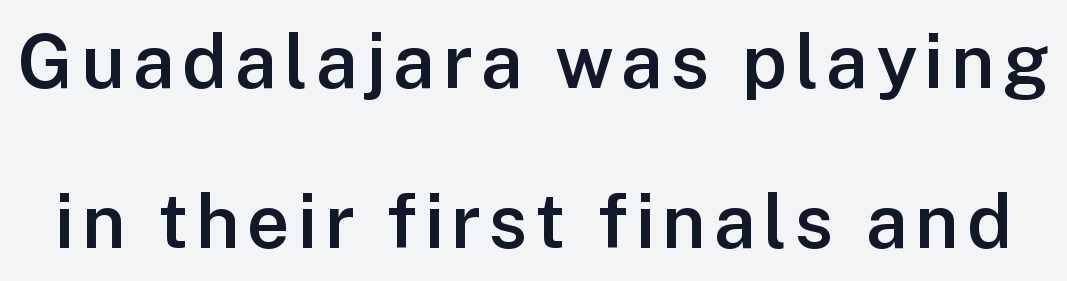
{"serif": "no", "italic": "no", "bold": "semi", "weight": "semibold", "width": "normal", "stroke_contrast": "low", "x_height": "medium", "monospaced": "no", "underline": "no", "line_spacing": "loose", "line_spacing_ratio": 2.13, "glyph_px": 75}
